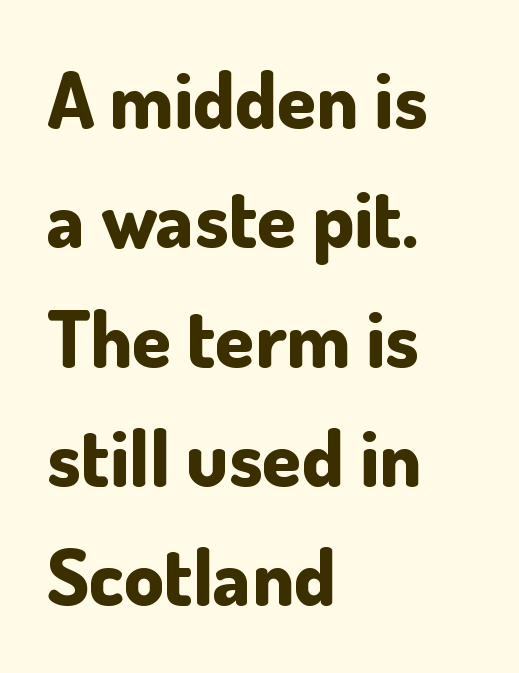
Q: Is the text bold? A: Yes.
Q: Is the text italic (slanted)? A: No, it is upright.
Q: Is the typeface a serif or a sans-serif typeface? A: Sans-serif.
Q: Is the text underlined? A: No.
Q: How is the paragraph aligned? A: Left-aligned.
Q: Is the spacing between letters normal or unusually wide? A: Normal.
Q: Is the spacing between lines tight, normal or loose? A: Normal.
Q: Width (condensed, normal, or wide)? A: Normal.
Q: Stroke contrast? A: Low.
Q: x-height? A: Small.
Q: Monospaced? A: No.
